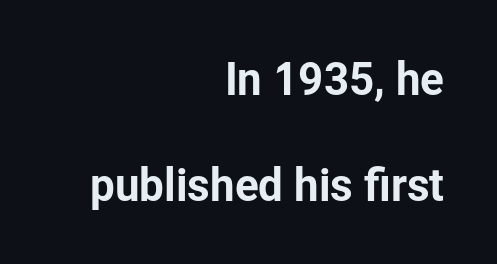
Students, observe: this is what heavily led, spacious text looks like. Is there any slant? The stems are plumb. A typesetter would label this face a sans. The face used here is rendered with its standard letterfit. The baseline area is clear.
